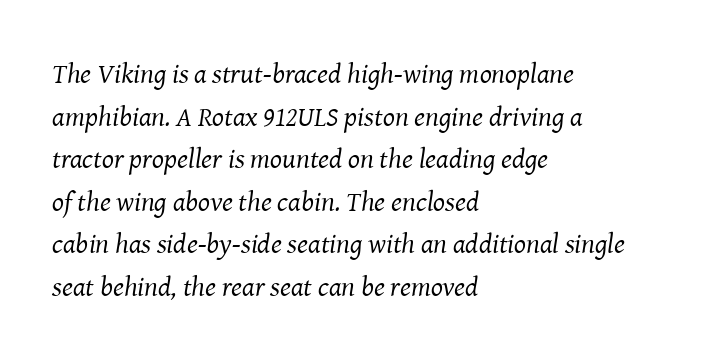
The image shows 28 px regular-weight serif type, italic (leaning right); set left-aligned, normal line spacing (1.52x), normal letter spacing, not underlined; medium stroke contrast and a medium x-height.
